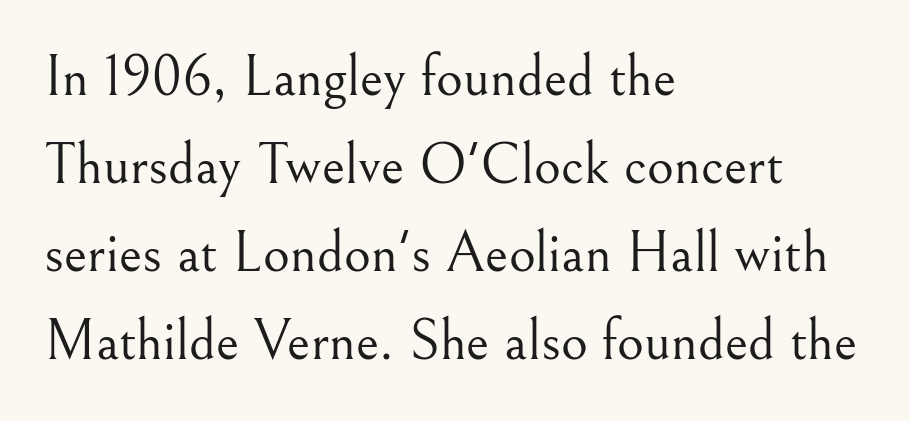
{"serif": "yes", "italic": "no", "bold": "no", "weight": "light", "width": "normal", "stroke_contrast": "medium", "x_height": "small", "monospaced": "no", "underline": "no", "align": "left", "line_spacing": "normal", "line_spacing_ratio": 1.52, "letter_spacing": "normal", "letter_spacing_em": 0.0, "glyph_px": 58}
